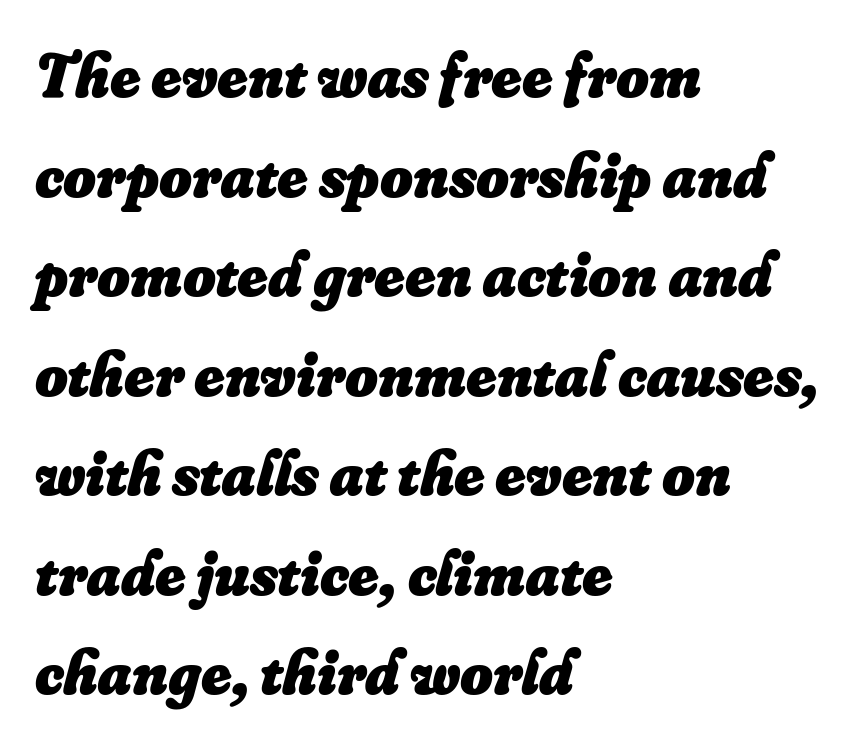
{"italic": "yes", "lean": "right", "slant_degrees": 16, "bold": "yes", "weight": "heavy", "width": "normal", "stroke_contrast": "low", "x_height": "small", "monospaced": "no", "underline": "no", "align": "left", "line_spacing": "normal", "line_spacing_ratio": 1.58, "letter_spacing": "normal", "letter_spacing_em": 0.0, "glyph_px": 63}
